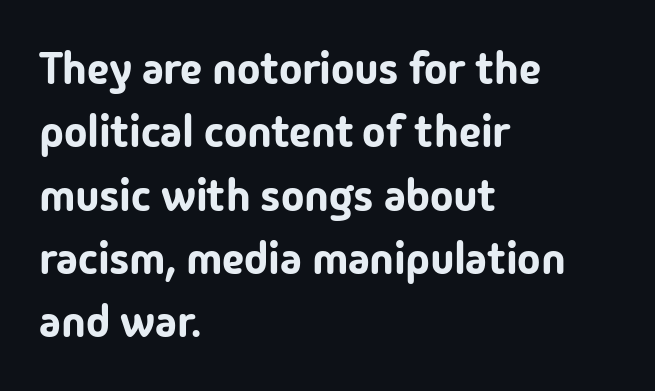
Type style note: lacks serifs. Short note: letters normally spaced. The rendering uses a moderate line-height, typical for paragraphs. When letters stand straight like this, we call the style roman or upright.
